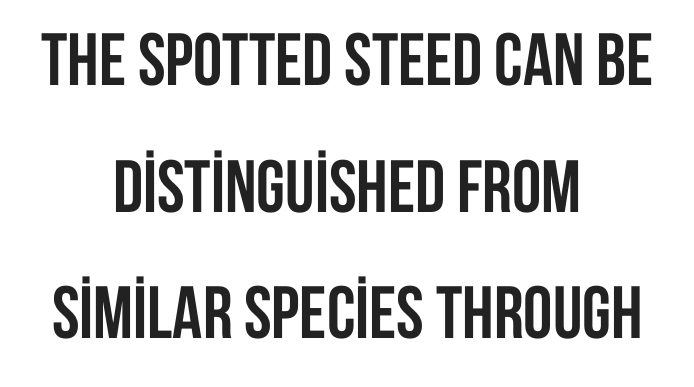
Q: Is the text bold? A: Yes.
Q: Is the text italic (slanted)? A: No, it is upright.
Q: Is the typeface a serif or a sans-serif typeface? A: Sans-serif.
Q: Is the text underlined? A: No.
Q: How is the paragraph aligned? A: Centered.
Q: Is the spacing between letters normal or unusually wide? A: Normal.
Q: Width (condensed, normal, or wide)? A: Condensed.
Q: Stroke contrast? A: Low.
Q: x-height? A: Large.
Q: Monospaced? A: No.
